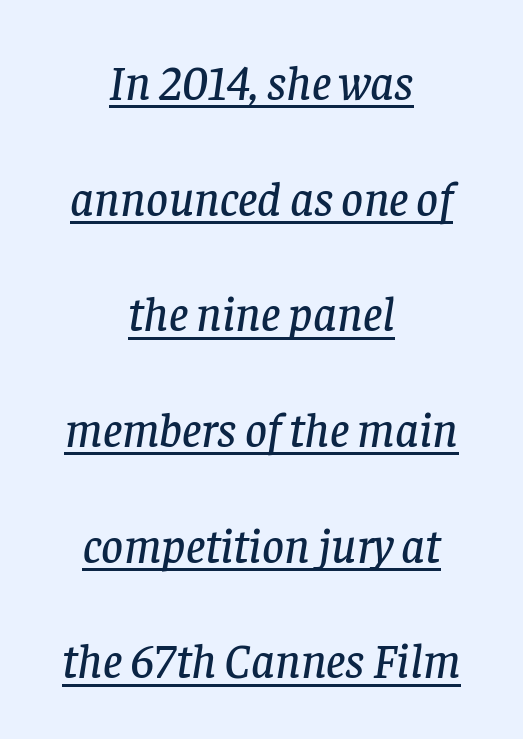
Q: Is the text italic (slanted)? A: Yes, it leans right by about 8 degrees.
Q: Is the typeface a serif or a sans-serif typeface? A: Serif.
Q: Is the text underlined? A: Yes.
Q: How is the paragraph aligned? A: Centered.
Q: Is the spacing between letters normal or unusually wide? A: Normal.
Q: Is the spacing between lines tight, normal or loose? A: Loose.
Q: Width (condensed, normal, or wide)? A: Normal.
Q: Stroke contrast? A: Low.
Q: x-height? A: Large.
Q: Monospaced? A: No.
